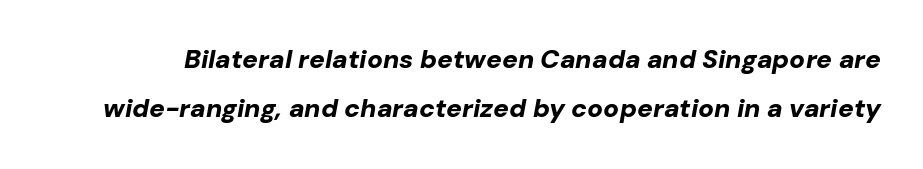
The image shows 26 px bold type, italic (leaning right); set loose line spacing (1.9x), normal letter spacing, not underlined.
